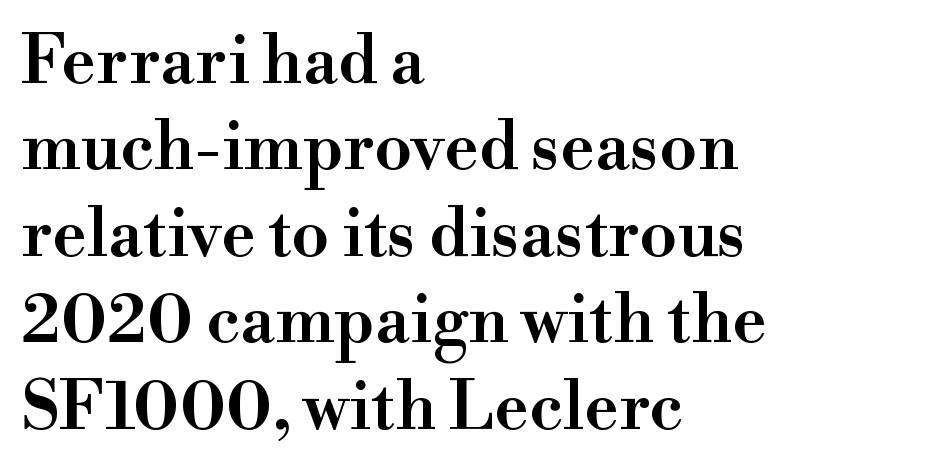
{"serif": "yes", "italic": "no", "bold": "semi", "weight": "semibold", "width": "normal", "stroke_contrast": "high", "x_height": "small", "monospaced": "no", "underline": "no", "align": "left", "line_spacing": "normal", "line_spacing_ratio": 1.29, "letter_spacing": "normal", "letter_spacing_em": 0.0, "glyph_px": 67}
